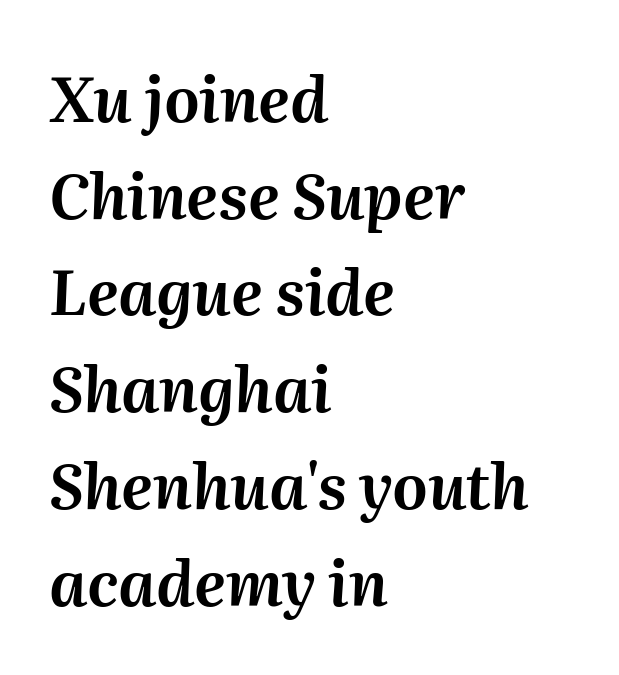
{"italic": "yes", "lean": "right", "slant_degrees": 2, "width": "normal", "stroke_contrast": "medium", "x_height": "medium", "monospaced": "no", "underline": "no", "align": "left", "line_spacing": "normal", "line_spacing_ratio": 1.56, "letter_spacing": "normal", "letter_spacing_em": 0.0, "glyph_px": 62}
